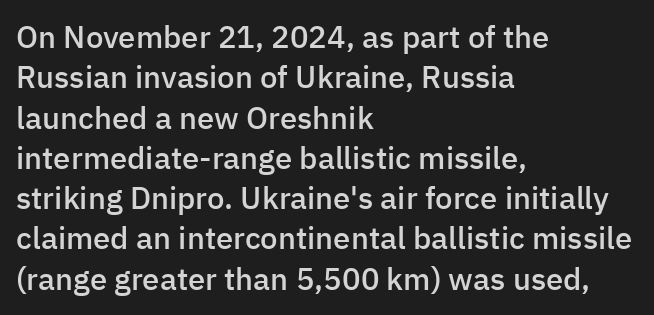
{"serif": "no", "italic": "no", "bold": "semi", "weight": "semibold", "width": "normal", "stroke_contrast": "low", "x_height": "medium", "monospaced": "no", "underline": "no", "align": "left", "line_spacing": "normal", "line_spacing_ratio": 1.3, "letter_spacing": "normal", "letter_spacing_em": 0.0, "glyph_px": 31}
